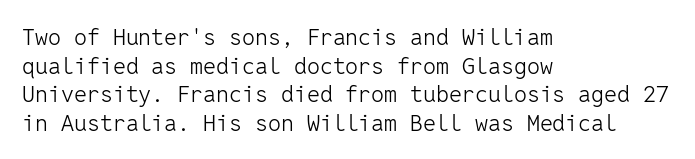
The image shows 23 px text type, upright; set left-aligned, line spacing 1.24x, normal letter spacing, not underlined.
